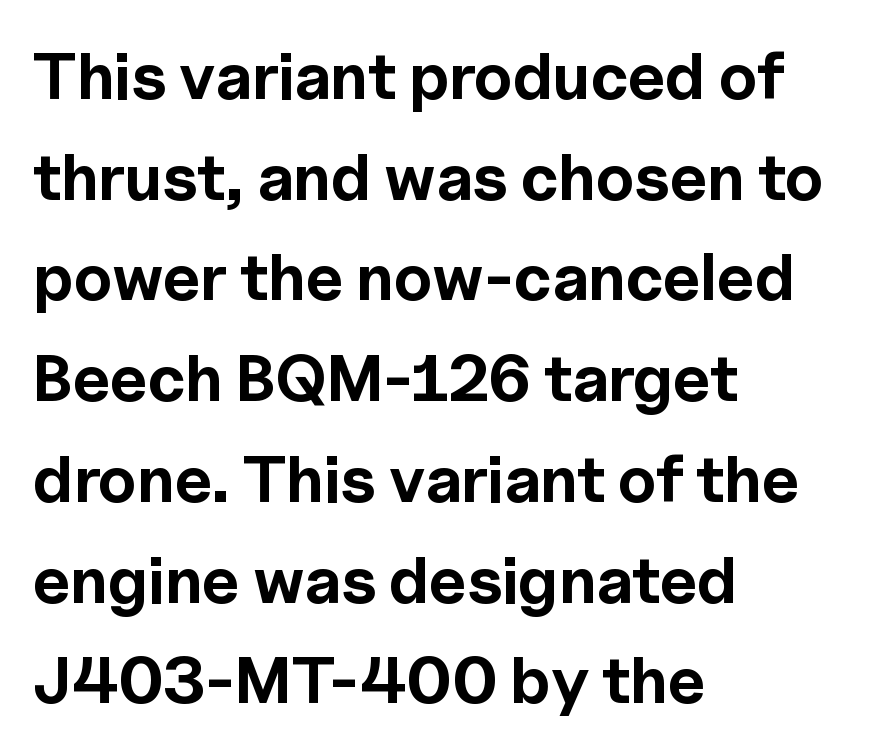
{"serif": "no", "italic": "no", "bold": "yes", "weight": "bold", "width": "normal", "x_height": "medium", "monospaced": "no", "underline": "no", "align": "left", "line_spacing": "normal", "line_spacing_ratio": 1.55, "letter_spacing": "normal", "letter_spacing_em": 0.0, "glyph_px": 65}
